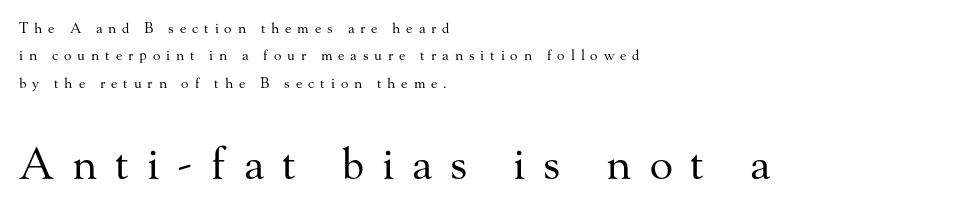
The letters in the lower block stand taller than those in the block above. Honestly, the letter spacing is so wide it's the main thing you notice. The lines in this sample share a left origin and differ only in where they stop. Spacing verdict: proportional, widths tailored to each character. Check where the strokes stop: tiny serifs finish them off.
